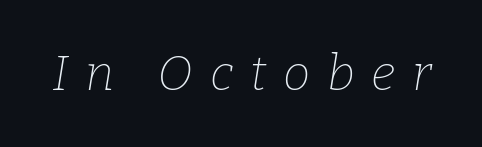
The image shows 49 px thin serif type, italic (leaning right); set unusually wide letter spacing (+0.34 em), not underlined; low stroke contrast and a medium x-height.
